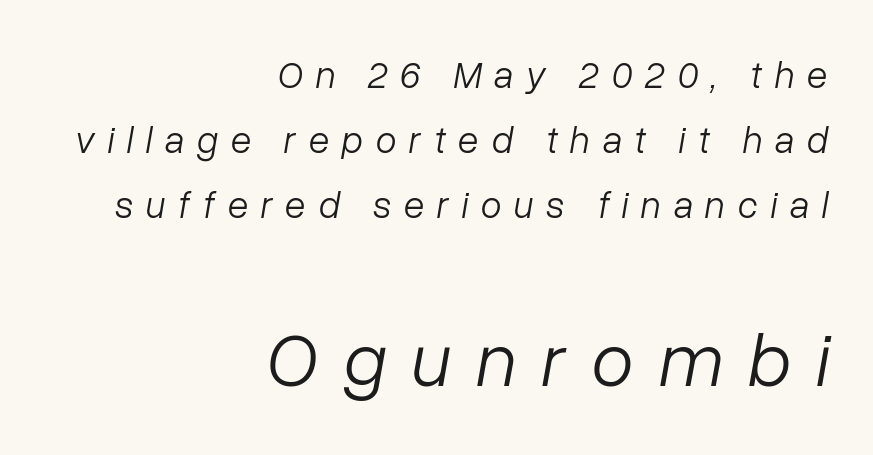
The image shows 77 px light type, italic (leaning right); set right-aligned, line spacing 1.71x, unusually wide letter spacing (+0.33 em), not underlined; the second (bottom) block is 2.03x larger; low stroke contrast and a medium x-height.
